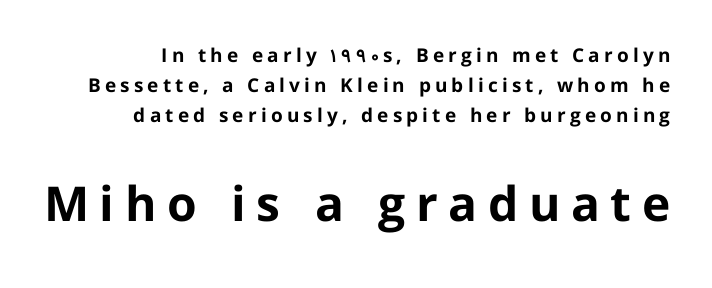
Successive baselines arrive at the customary interval. You get the small type first, then a jump to larger type. Summary of weight: heavy, a full bold. You can tell it's not italic because the verticals are truly vertical. Each word looks stretched out because of the extra space between its letters. Font category for this specimen: sans-serif.
